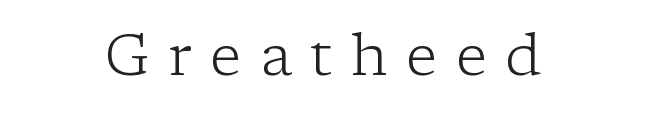
Q: Is the text bold? A: No.
Q: Is the text italic (slanted)? A: No, it is upright.
Q: Is the typeface a serif or a sans-serif typeface? A: Serif.
Q: Is the text underlined? A: No.
Q: Is the spacing between letters normal or unusually wide? A: Unusually wide.
Q: Width (condensed, normal, or wide)? A: Normal.
Q: Stroke contrast? A: Low.
Q: x-height? A: Medium.
Q: Monospaced? A: No.
